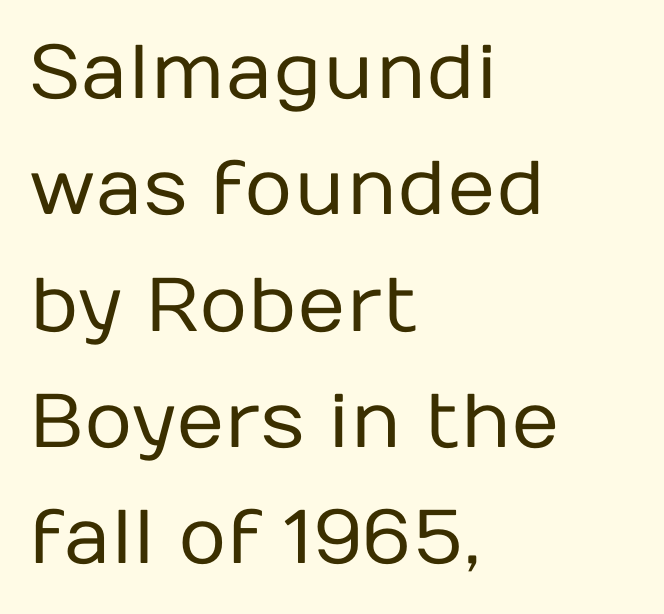
The image shows 76 px regular-weight sans-serif type, upright; set left-aligned, normal line spacing (1.53x), normal letter spacing, not underlined; low stroke contrast and a medium x-height.
